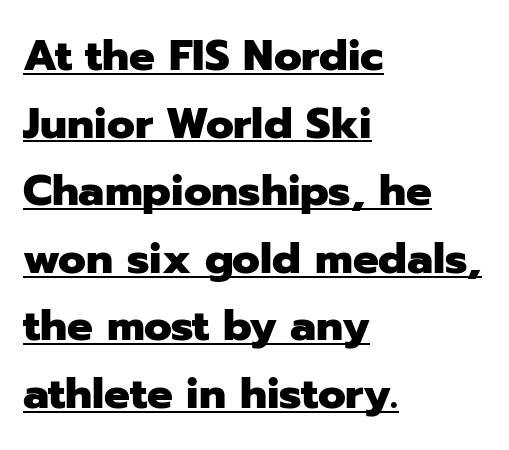
Q: Is the text bold? A: Yes.
Q: Is the text italic (slanted)? A: No, it is upright.
Q: Is the typeface a serif or a sans-serif typeface? A: Sans-serif.
Q: Is the text underlined? A: Yes.
Q: How is the paragraph aligned? A: Left-aligned.
Q: Is the spacing between letters normal or unusually wide? A: Normal.
Q: Is the spacing between lines tight, normal or loose? A: Normal.
Q: Width (condensed, normal, or wide)? A: Normal.
Q: Stroke contrast? A: Low.
Q: x-height? A: Medium.
Q: Monospaced? A: No.
